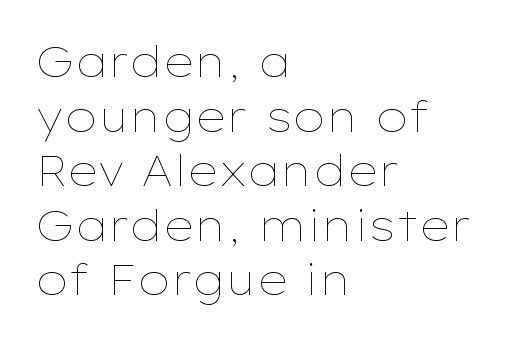
The face looks like a standard text weight, possibly lighter. Quick note: not italic, upright. The strip under each line holds only bare page. Compared with a centered layout, this one pins lines to the left instead. Caption: standard tracking, unaltered. This block has exactly the height ordinary leading produces.
